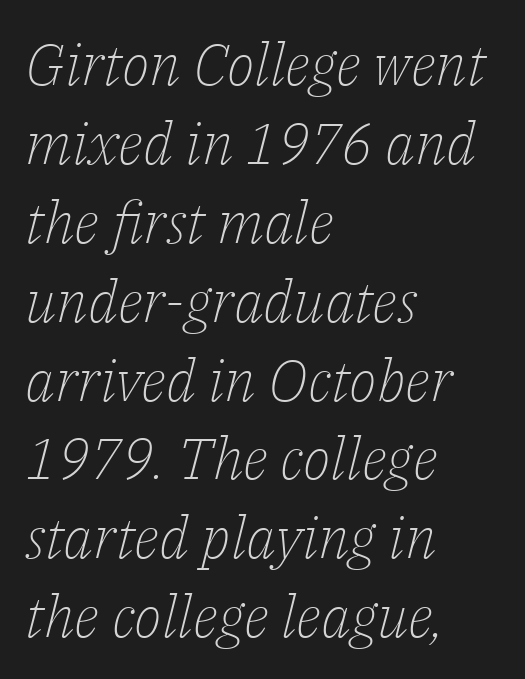
Q: Is the text bold? A: No.
Q: Is the text italic (slanted)? A: Yes, it leans right by about 14 degrees.
Q: Is the typeface a serif or a sans-serif typeface? A: Serif.
Q: Is the text underlined? A: No.
Q: How is the paragraph aligned? A: Left-aligned.
Q: Is the spacing between letters normal or unusually wide? A: Normal.
Q: Is the spacing between lines tight, normal or loose? A: Normal.
Q: Width (condensed, normal, or wide)? A: Normal.
Q: Stroke contrast? A: Low.
Q: x-height? A: Medium.
Q: Monospaced? A: No.
